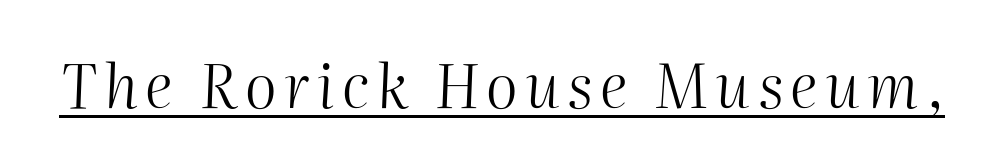
Q: Is the text bold? A: No.
Q: Is the text italic (slanted)? A: Yes, it leans right by about 2 degrees.
Q: Is the text underlined? A: Yes.
Q: Width (condensed, normal, or wide)? A: Normal.
Q: Stroke contrast? A: Medium.
Q: x-height? A: Medium.
Q: Monospaced? A: No.
